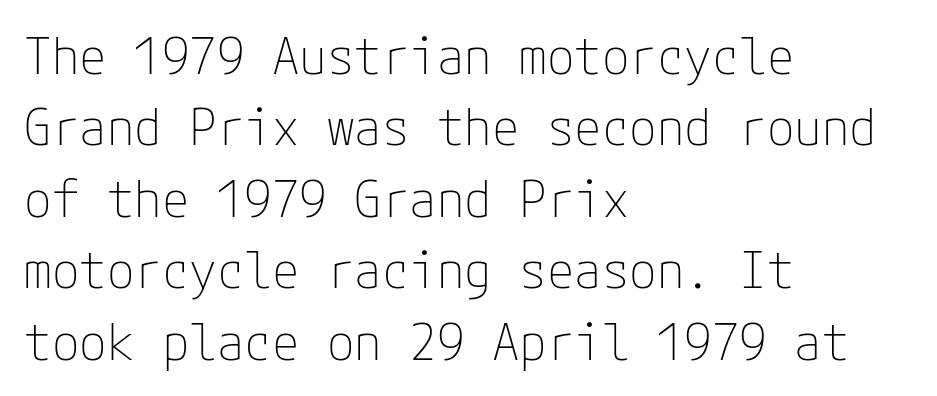
Q: Is the text bold? A: No.
Q: Is the text italic (slanted)? A: No, it is upright.
Q: Is the typeface a serif or a sans-serif typeface? A: Sans-serif.
Q: Is the text underlined? A: No.
Q: How is the paragraph aligned? A: Left-aligned.
Q: Is the spacing between letters normal or unusually wide? A: Normal.
Q: Is the spacing between lines tight, normal or loose? A: Normal.
Q: Width (condensed, normal, or wide)? A: Normal.
Q: Stroke contrast? A: Low.
Q: x-height? A: Medium.
